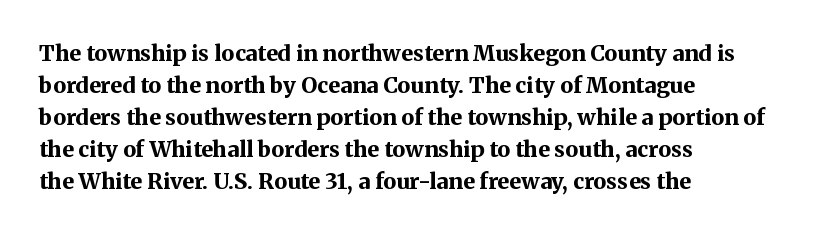
{"italic": "no", "bold": "yes", "underline": "no", "align": "left", "line_spacing": "normal", "line_spacing_ratio": 1.45, "letter_spacing": "normal", "letter_spacing_em": 0.0, "glyph_px": 22}
